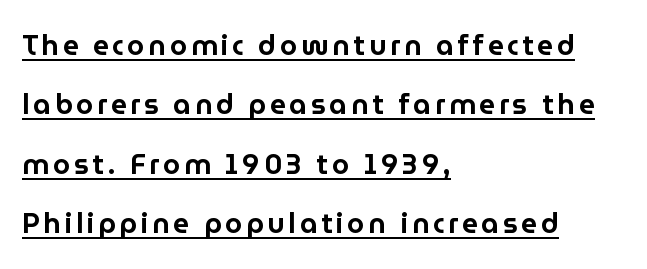
The image shows 28 px sans-serif type, upright; set left-aligned, loose line spacing (2.12x), underlined; low stroke contrast and a medium x-height.
